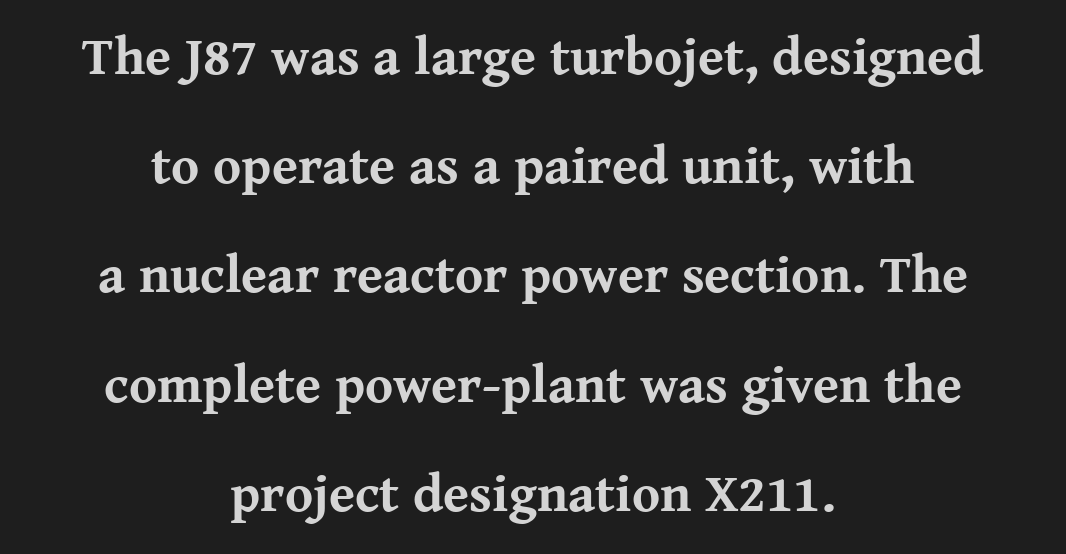
The passage shown is typed in a proportional face where columns would drift. Compared with an ordinary text face, these strokes are far heavier — a full bold. Leftover space on each line is divided equally before and after the words. Type without underlining. Tracking value appears to be zero — textbook default spacing. The font's upright variant was chosen for this text.
